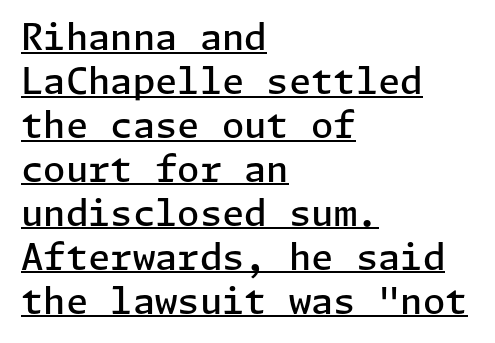
{"serif": "no", "italic": "no", "bold": "semi", "weight": "semibold", "width": "normal", "stroke_contrast": "low", "x_height": "medium", "underline": "yes", "align": "left", "line_spacing_ratio": 1.22, "letter_spacing": "normal", "letter_spacing_em": 0.0, "glyph_px": 36}
